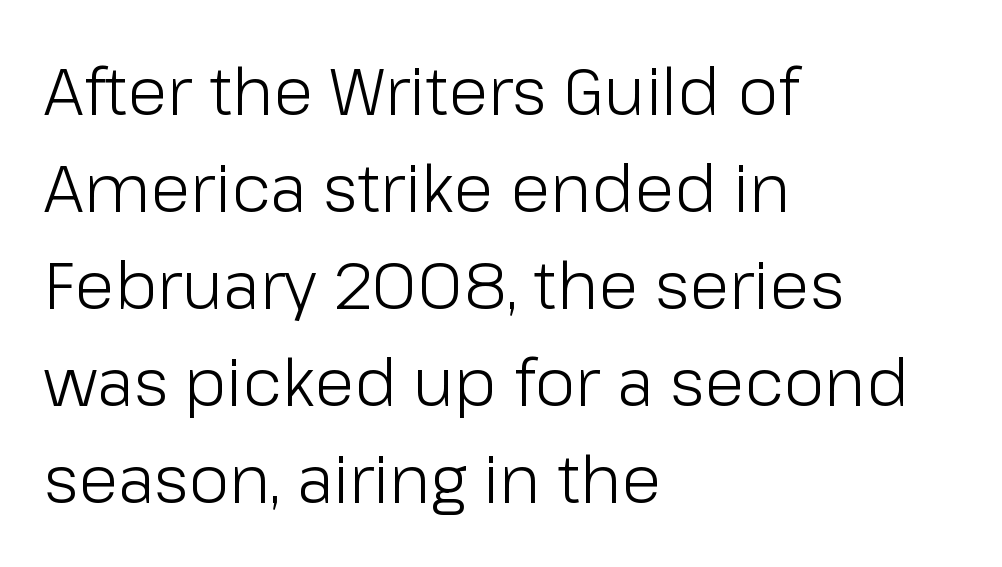
The image shows 66 px light sans-serif type, upright; set left-aligned, normal line spacing (1.47x), normal letter spacing, not underlined; low stroke contrast and a medium x-height.
